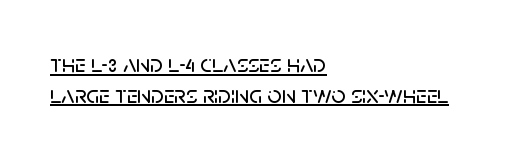
The image shows 25 px text type, upright; set left-aligned, line spacing 1.23x, normal letter spacing, underlined.
